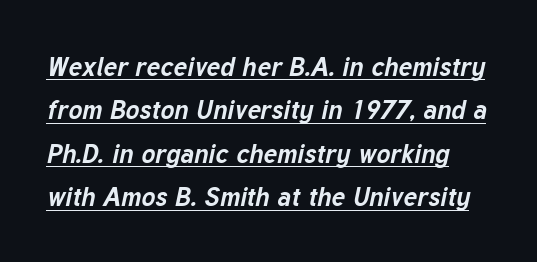
Slanted lettering throughout. The vertical gap from one line to the next is medium. The passage shown has conventional tracking throughout. A dark, heavy texture on the line: the type is bold. The string is rendered with underlining switched on.
